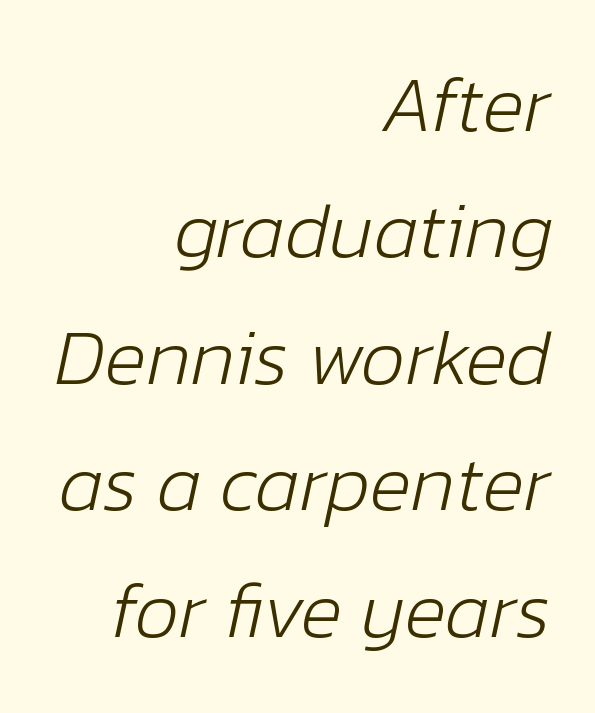
The image shows 79 px light type, italic (leaning right); set right-aligned, normal line spacing (1.6x), normal letter spacing, not underlined; low stroke contrast and a medium x-height.
